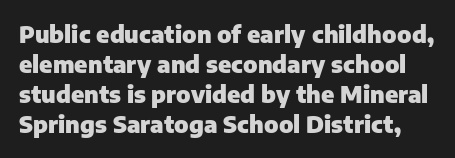
Look at the tracking — it's just the regular setting, nothing added. Each new line begins a customary step beneath the previous one. The glyphs are unaccompanied by any horizontal stroke below them. The passage shown is emphatically bold.
